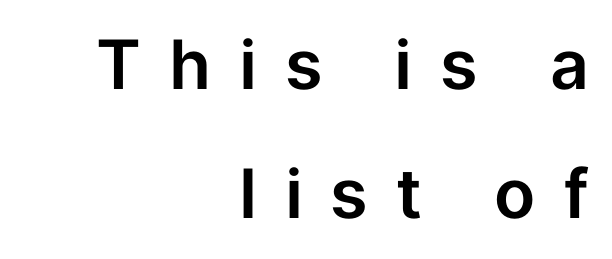
The image shows 68 px sans-serif type, upright; set right-aligned, loose line spacing (1.9x), unusually wide letter spacing (+0.41 em), not underlined; low stroke contrast and a medium x-height.
